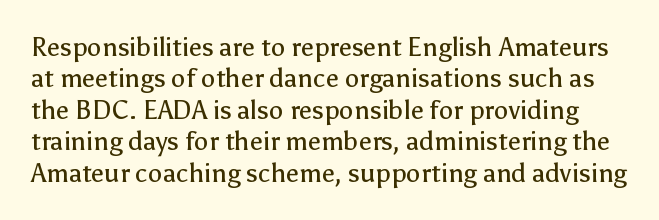
Beneath every word, the page is bare. Tracking here is standard; glyphs follow each other at the usual distance. These glyphs show unthickened strokes, regular width or finer. Notice how the stems are strictly vertical — no italics here.
